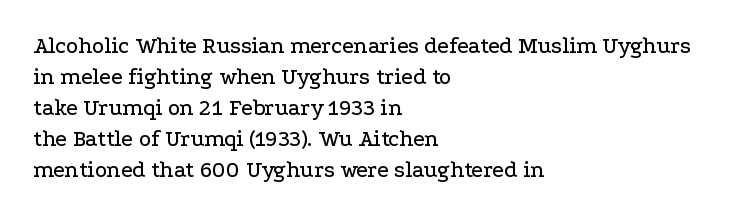
Q: Is the text italic (slanted)? A: No, it is upright.
Q: Is the text underlined? A: No.
Q: How is the paragraph aligned? A: Left-aligned.
Q: Is the spacing between letters normal or unusually wide? A: Normal.
Q: Is the spacing between lines tight, normal or loose? A: Normal.
